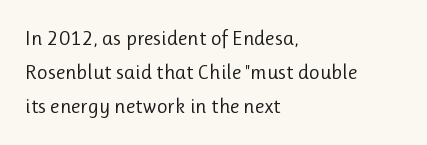
{"italic": "no", "bold": "no", "underline": "no", "align": "left", "line_spacing": "normal", "line_spacing_ratio": 1.62, "letter_spacing": "normal", "letter_spacing_em": 0.0, "glyph_px": 21}
